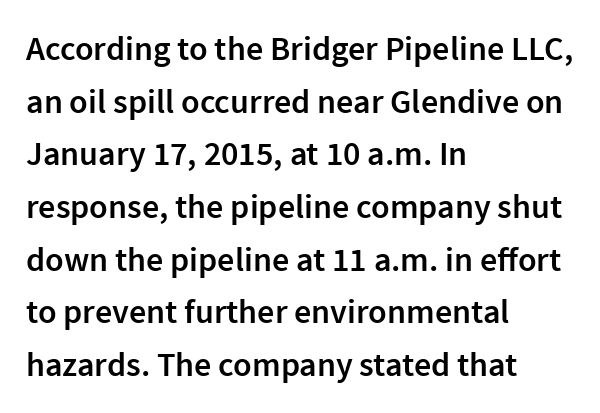
{"serif": "no", "italic": "no", "bold": "semi", "weight": "semibold", "width": "normal", "x_height": "medium", "monospaced": "no", "underline": "no", "align": "left", "line_spacing": "normal", "line_spacing_ratio": 1.55, "letter_spacing": "normal", "letter_spacing_em": 0.0, "glyph_px": 34}
